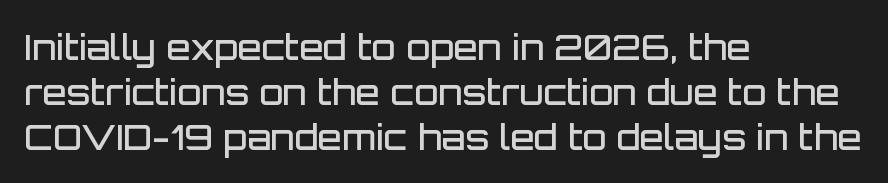
Q: Is the text bold? A: Semi-bold.
Q: Is the text italic (slanted)? A: No, it is upright.
Q: Is the typeface a serif or a sans-serif typeface? A: Sans-serif.
Q: Is the text underlined? A: No.
Q: How is the paragraph aligned? A: Left-aligned.
Q: Is the spacing between letters normal or unusually wide? A: Normal.
Q: Is the spacing between lines tight, normal or loose? A: Normal.
Q: Width (condensed, normal, or wide)? A: Normal.
Q: Stroke contrast? A: Low.
Q: x-height? A: Large.
Q: Monospaced? A: No.
